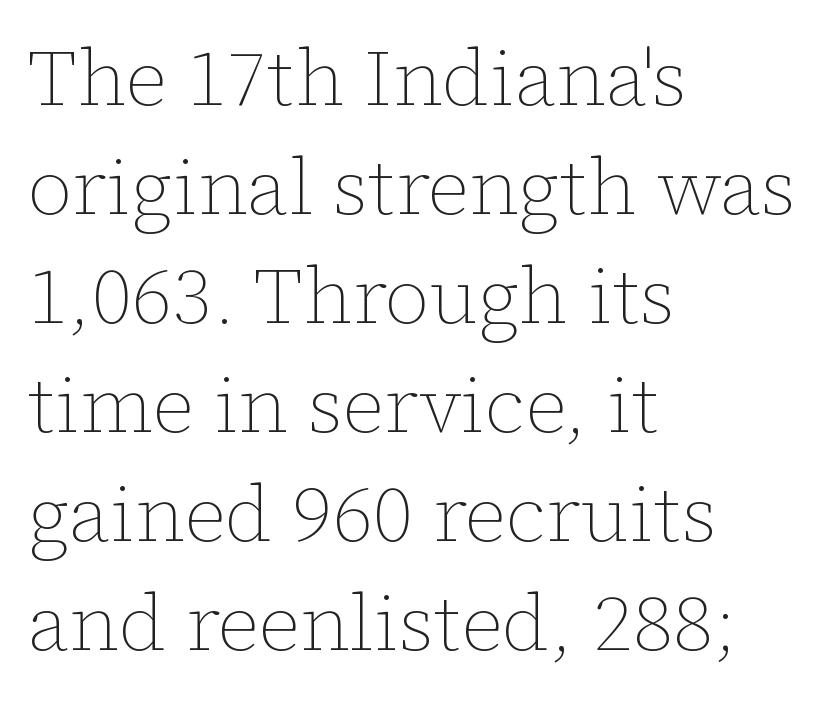
Summary of vertical rhythm: regular, with standard interline spacing. You could not count columns in this text — the font is proportionally spaced. Notice how the stems are strictly vertical — no italics here. Decoration check: the copy has no underline. Compared with typical body copy, the letter spacing here is the same.
